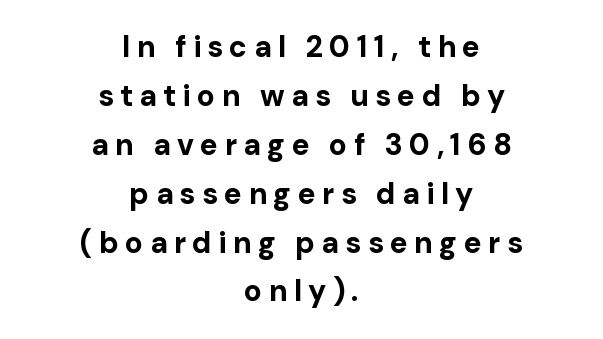
{"serif": "no", "italic": "no", "bold": "yes", "weight": "bold", "width": "normal", "stroke_contrast": "low", "x_height": "medium", "monospaced": "no", "underline": "no", "align": "center", "line_spacing": "normal", "line_spacing_ratio": 1.63, "letter_spacing": "wide", "letter_spacing_em": 0.21, "glyph_px": 30}
